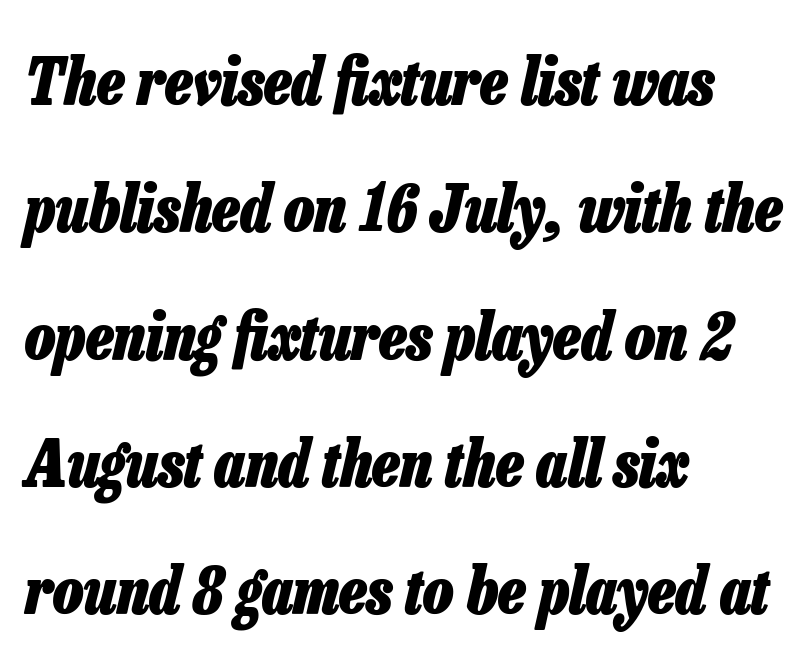
The image shows 64 px heavy, condensed type, italic (leaning right); set left-aligned, loose line spacing (1.99x), normal letter spacing, not underlined; low stroke contrast and a medium x-height.
